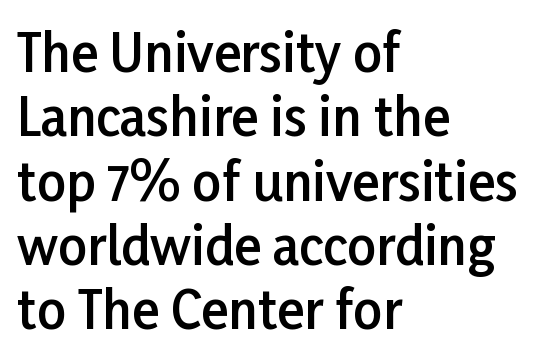
Letters rest on an invisible, unmarked baseline. The rows are spaced the way most documents space them. The axis of the letterforms is exactly vertical. Stroke terminals: plain, sans-serif.
